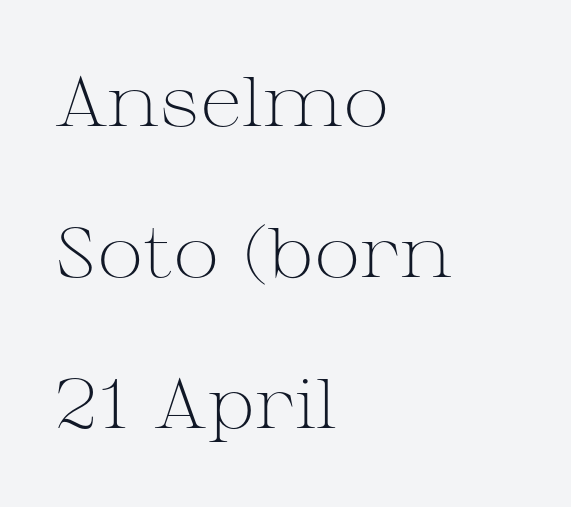
The image shows 70 px light, wide serif type, upright; set left-aligned, loose line spacing (2.16x), normal letter spacing, not underlined; medium stroke contrast and a medium x-height.
